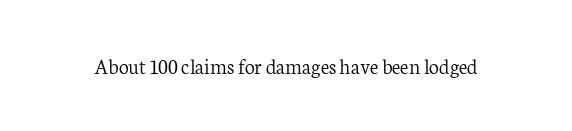
{"italic": "no", "bold": "no", "underline": "no", "letter_spacing": "normal", "letter_spacing_em": 0.0, "glyph_px": 22}
